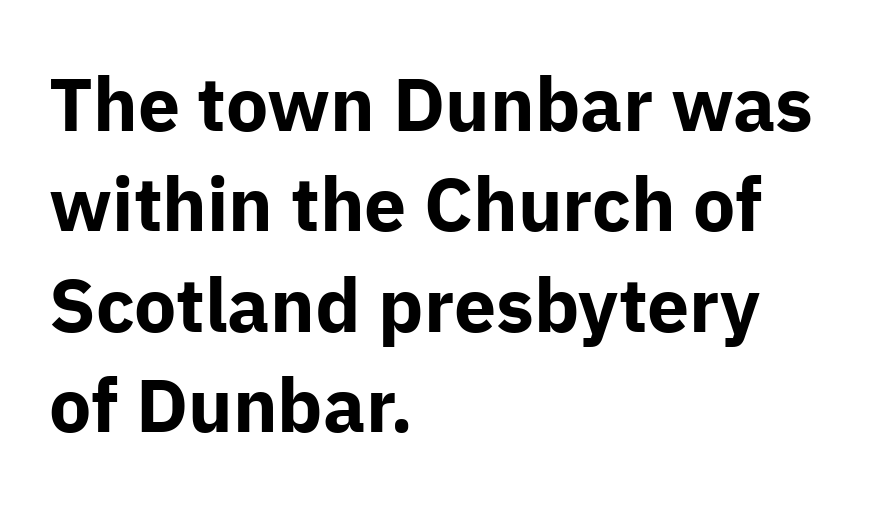
Q: Is the text bold? A: Yes.
Q: Is the text italic (slanted)? A: No, it is upright.
Q: Is the typeface a serif or a sans-serif typeface? A: Sans-serif.
Q: Is the text underlined? A: No.
Q: How is the paragraph aligned? A: Left-aligned.
Q: Is the spacing between letters normal or unusually wide? A: Normal.
Q: Is the spacing between lines tight, normal or loose? A: Normal.
Q: Width (condensed, normal, or wide)? A: Normal.
Q: Stroke contrast? A: Low.
Q: x-height? A: Medium.
Q: Monospaced? A: No.
